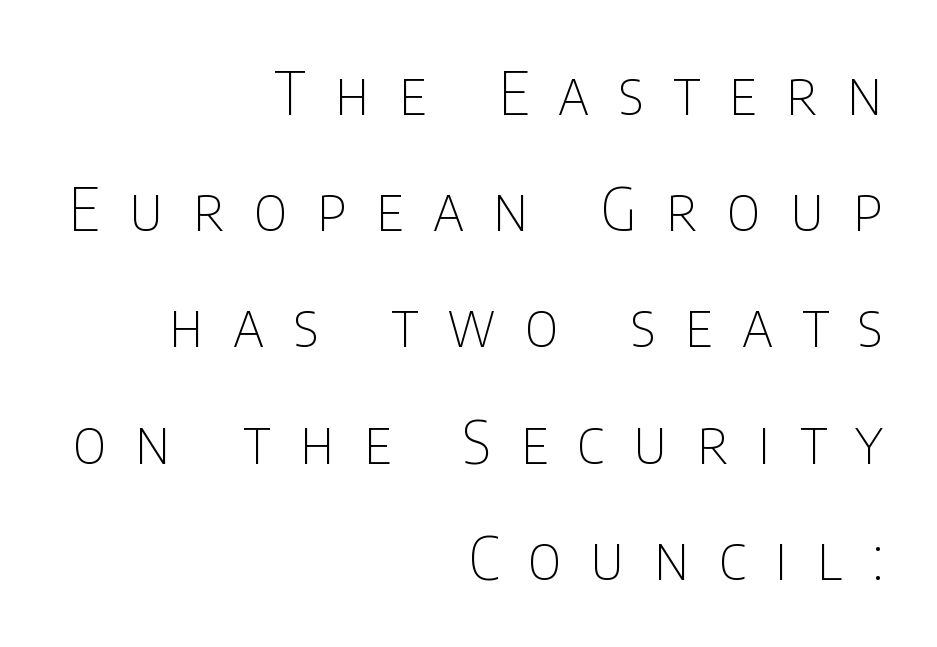
The image shows 59 px thin, condensed sans-serif type, upright; set right-aligned, loose line spacing (1.97x), unusually wide letter spacing (+0.5 em), not underlined; low stroke contrast and a large x-height.
